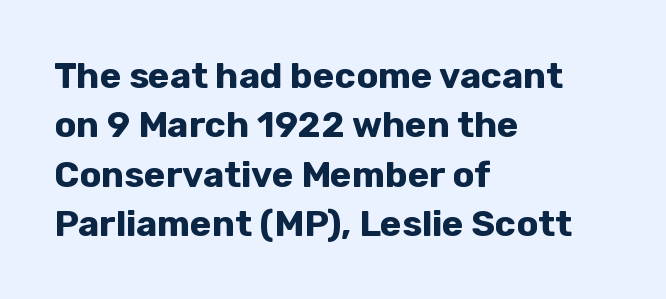
Vertical strokes here are truly vertical. Stroke thickness is high; the sample reads as a true bold. The typesetter chose a ragged-right arrangement here. Stroke terminals: plain, sans-serif.
